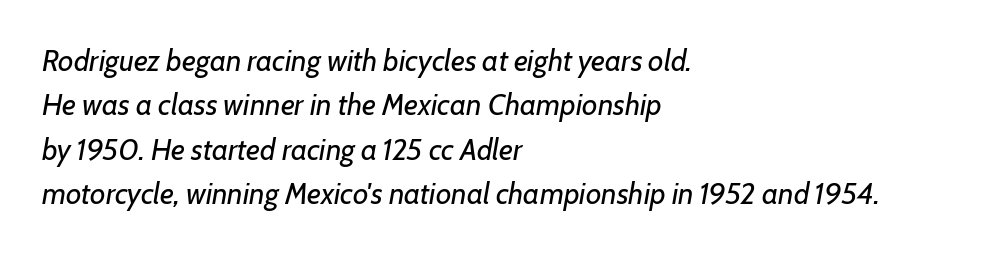
The image shows 30 px regular-weight type, italic (leaning right); set left-aligned, normal line spacing (1.48x), normal letter spacing, not underlined; low stroke contrast and a medium x-height.
